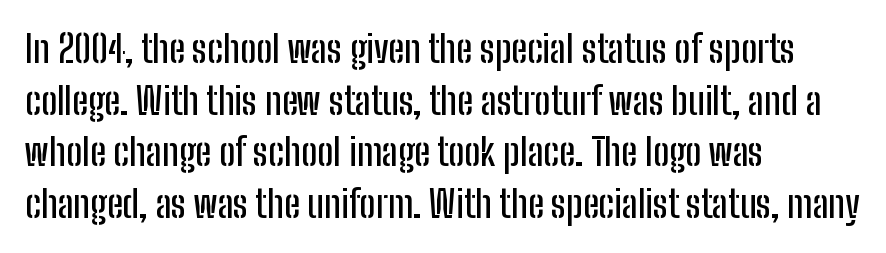
{"serif": "no", "italic": "no", "width": "condensed", "stroke_contrast": "low", "x_height": "medium", "monospaced": "no", "underline": "no", "align": "left", "line_spacing": "normal", "line_spacing_ratio": 1.36, "letter_spacing": "normal", "letter_spacing_em": 0.0, "glyph_px": 38}
